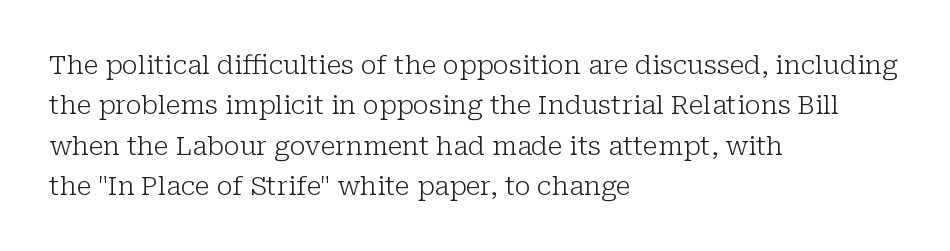
Check the space under the baseline: it is left empty. The type sits square on the baseline with zero lean. Line spacing here is normal. Casual observation: everything's shoved over to the left. Honestly, the letter spacing is just normal — you wouldn't notice it.
